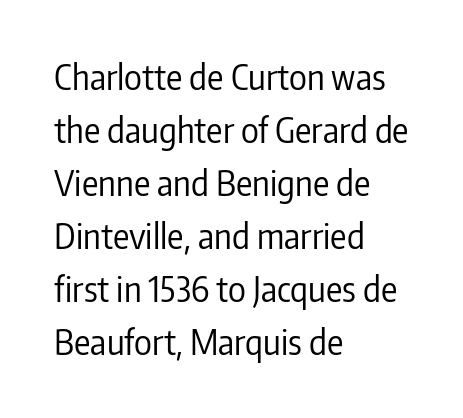
{"serif": "no", "italic": "no", "bold": "no", "weight": "regular", "width": "condensed", "stroke_contrast": "low", "x_height": "medium", "monospaced": "no", "underline": "no", "align": "left", "line_spacing": "normal", "line_spacing_ratio": 1.56, "letter_spacing": "normal", "letter_spacing_em": 0.0, "glyph_px": 34}
